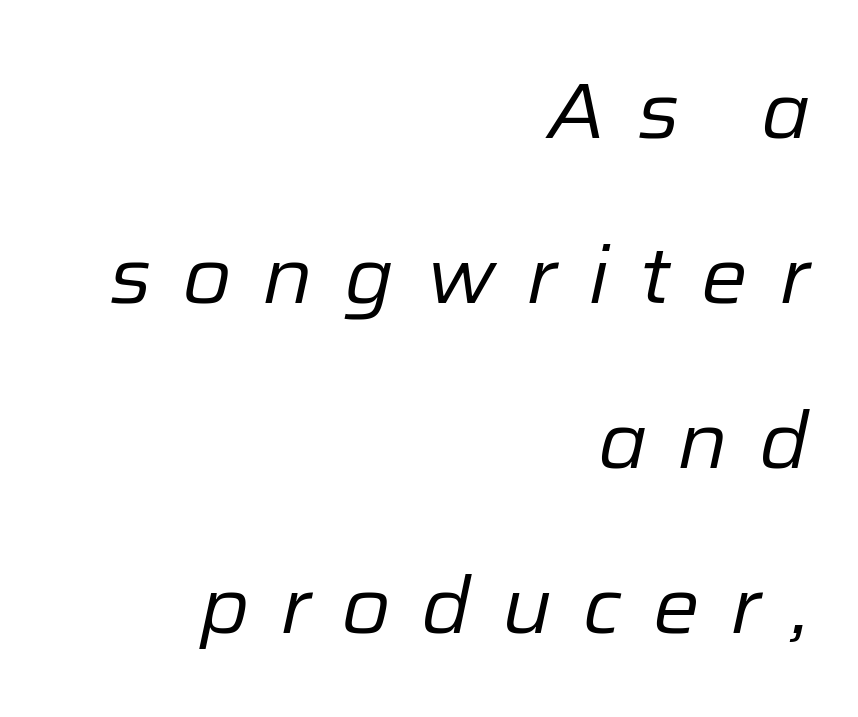
The image shows 79 px regular-weight type, italic (leaning right); set right-aligned, loose line spacing (2.09x), unusually wide letter spacing (+0.39 em), not underlined; low stroke contrast and a medium x-height.
